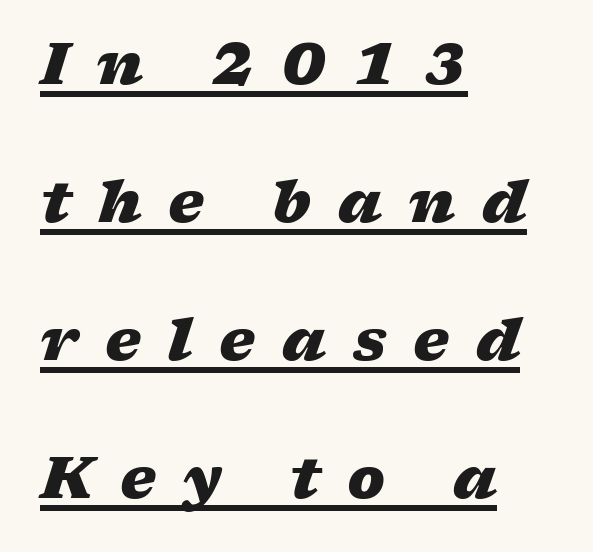
The image shows 57 px heavy, wide type, italic (leaning right); set left-aligned, loose line spacing (2.42x), unusually wide letter spacing (+0.47 em), underlined; low stroke contrast and a medium x-height.
